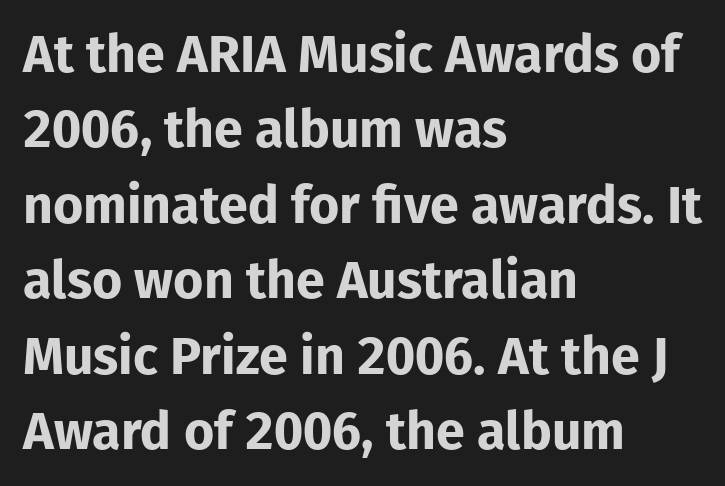
The lines are quadded left. Varying glyph widths throughout — classic text-font behaviour. Is the letter spacing exaggerated? No — it looks like the ordinary default. Notice how the stems are strictly vertical — no italics here.
